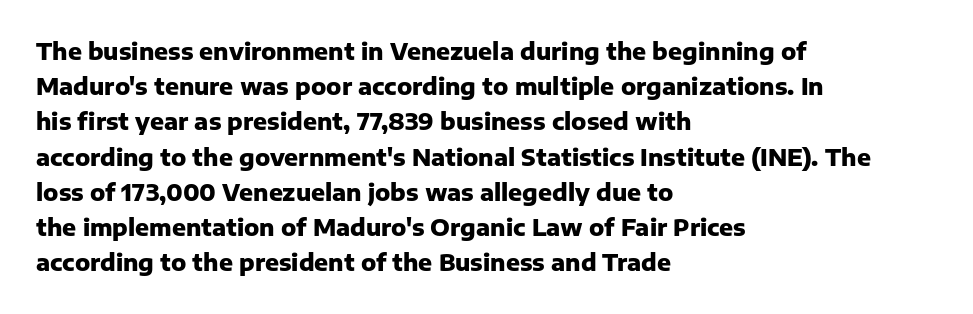
The image shows 23 px bold type, upright; set left-aligned, normal line spacing (1.53x), normal letter spacing, not underlined.
